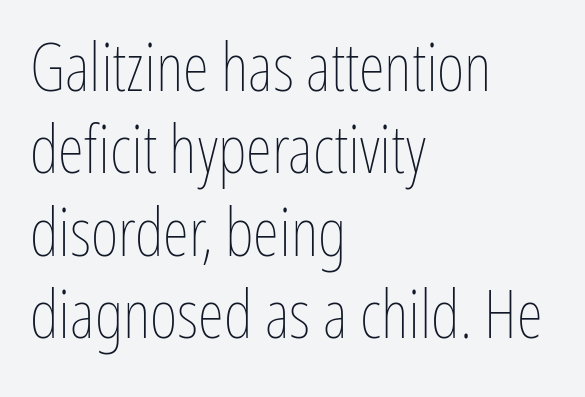
{"italic": "no", "bold": "no", "weight": "thin", "width": "condensed", "stroke_contrast": "low", "x_height": "medium", "monospaced": "no", "underline": "no", "align": "left", "line_spacing_ratio": 1.23, "letter_spacing": "normal", "letter_spacing_em": 0.0, "glyph_px": 67}
